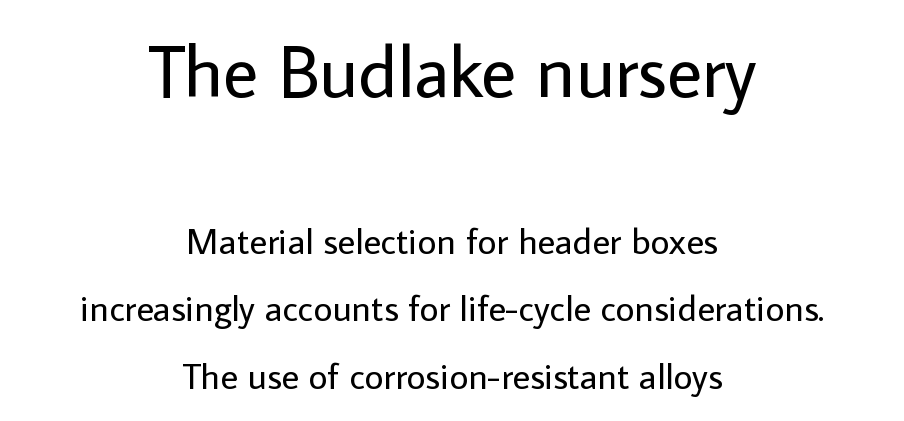
{"serif": "no", "italic": "no", "bold": "no", "weight": "regular", "width": "normal", "stroke_contrast": "low", "x_height": "medium", "monospaced": "no", "underline": "no", "align": "center", "line_spacing_ratio": 1.83, "letter_spacing": "normal", "letter_spacing_em": 0.0, "larger_block": "first", "size_ratio": 2.0, "glyph_px": 74}
